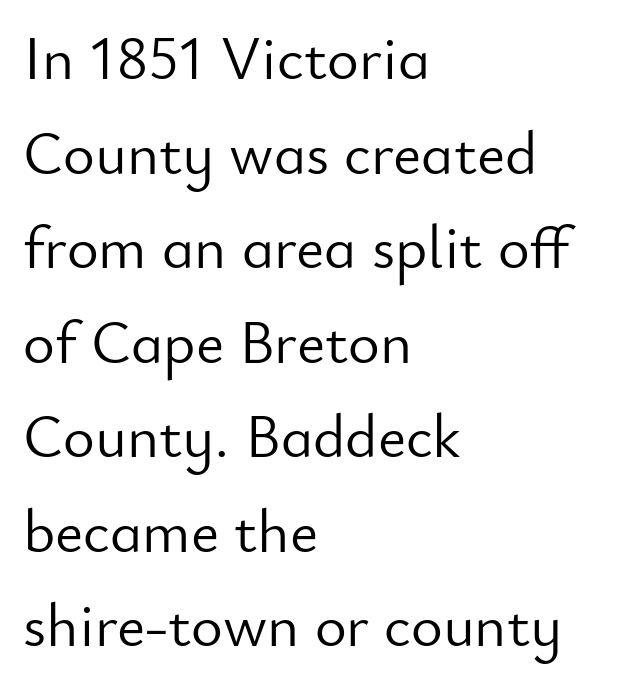
{"serif": "no", "italic": "no", "bold": "no", "weight": "light", "width": "normal", "stroke_contrast": "low", "x_height": "small", "monospaced": "no", "underline": "no", "align": "left", "line_spacing": "normal", "line_spacing_ratio": 1.55, "letter_spacing": "normal", "letter_spacing_em": 0.0, "glyph_px": 61}
